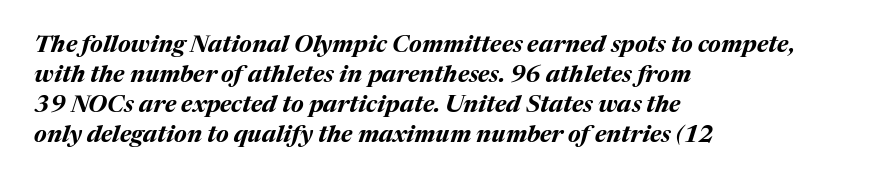
Q: Is the text bold? A: Yes.
Q: Is the text italic (slanted)? A: Yes, it leans right by about 17 degrees.
Q: Is the text underlined? A: No.
Q: How is the paragraph aligned? A: Left-aligned.
Q: Is the spacing between letters normal or unusually wide? A: Normal.
Q: Is the spacing between lines tight, normal or loose? A: Normal.
